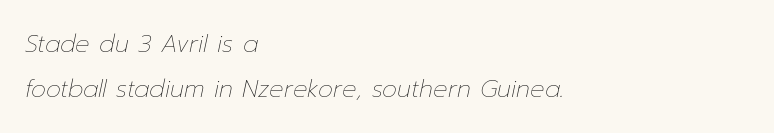
{"italic": "yes", "lean": "right", "slant_degrees": 12, "bold": "no", "underline": "no", "align": "left", "line_spacing_ratio": 1.87, "letter_spacing": "normal", "letter_spacing_em": 0.0, "glyph_px": 24}
